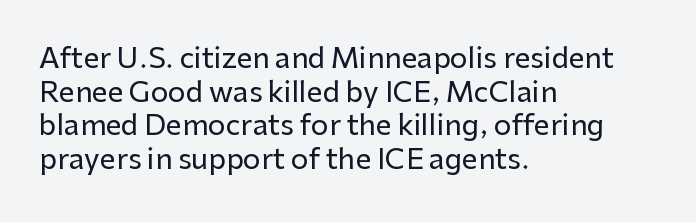
Q: Is the text italic (slanted)? A: No, it is upright.
Q: Is the typeface a serif or a sans-serif typeface? A: Sans-serif.
Q: Is the text underlined? A: No.
Q: How is the paragraph aligned? A: Left-aligned.
Q: Is the spacing between letters normal or unusually wide? A: Normal.
Q: Width (condensed, normal, or wide)? A: Normal.
Q: Stroke contrast? A: Low.
Q: x-height? A: Medium.
Q: Monospaced? A: No.
